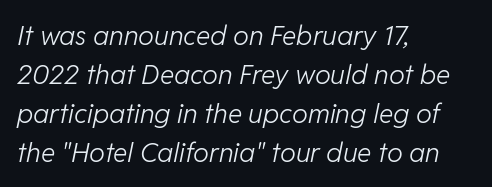
{"italic": "yes", "lean": "right", "slant_degrees": 11, "bold": "no", "underline": "no", "align": "left", "line_spacing": "normal", "line_spacing_ratio": 1.44, "letter_spacing": "normal", "letter_spacing_em": 0.0, "glyph_px": 27}
